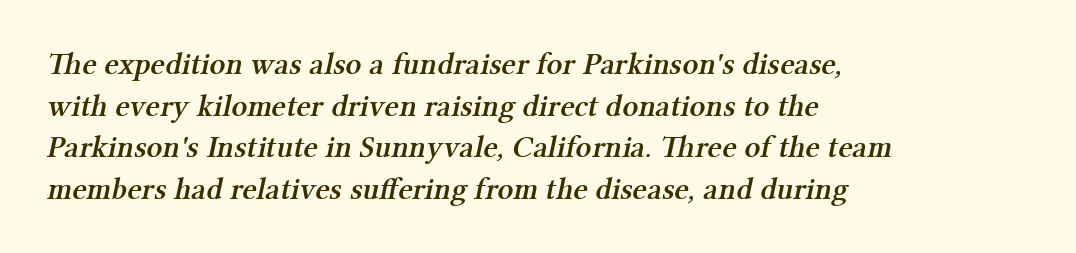
{"serif": "yes", "bold": "semi", "weight": "semibold", "width": "normal", "stroke_contrast": "medium", "x_height": "medium", "monospaced": "no", "underline": "no", "align": "left", "line_spacing": "normal", "line_spacing_ratio": 1.34, "letter_spacing": "normal", "letter_spacing_em": 0.0, "glyph_px": 31}
